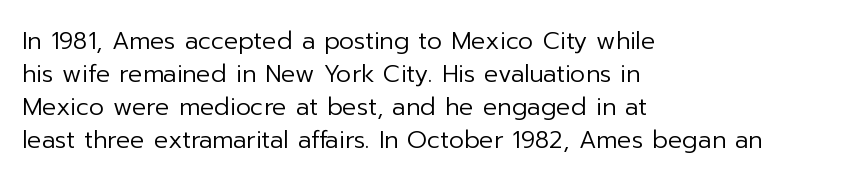
{"italic": "no", "bold": "no", "underline": "no", "align": "left", "line_spacing": "normal", "line_spacing_ratio": 1.38, "letter_spacing": "normal", "letter_spacing_em": 0.0, "glyph_px": 24}
